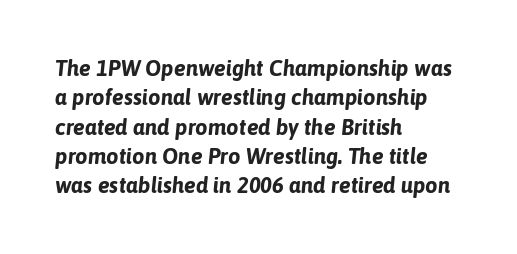
Q: Is the text bold? A: Yes.
Q: Is the text italic (slanted)? A: Yes, it leans right by about 6 degrees.
Q: Is the text underlined? A: No.
Q: How is the paragraph aligned? A: Left-aligned.
Q: Is the spacing between letters normal or unusually wide? A: Normal.
Q: Is the spacing between lines tight, normal or loose? A: Normal.
